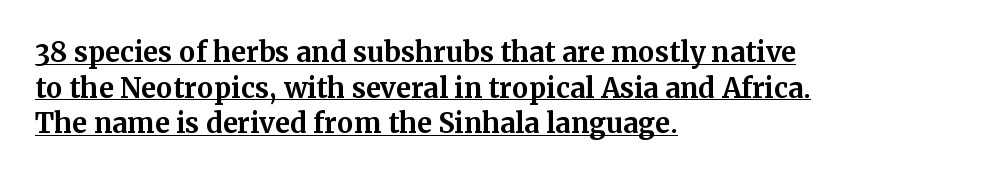
The image shows 27 px bold type, upright; set left-aligned, normal line spacing (1.32x), normal letter spacing, underlined.
